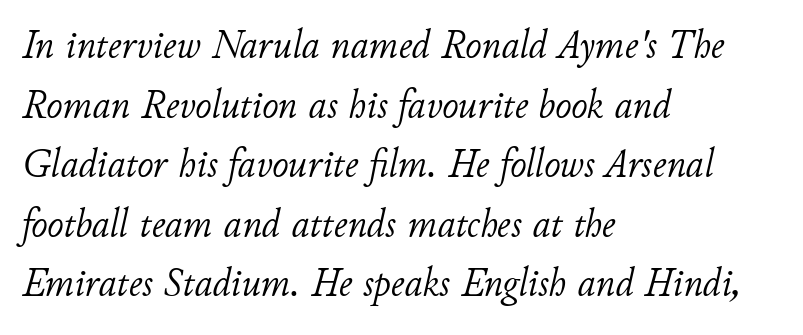
Q: Is the text bold? A: No.
Q: Is the text italic (slanted)? A: Yes, it leans right by about 11 degrees.
Q: Is the text underlined? A: No.
Q: How is the paragraph aligned? A: Left-aligned.
Q: Is the spacing between letters normal or unusually wide? A: Normal.
Q: Is the spacing between lines tight, normal or loose? A: Normal.
Q: Width (condensed, normal, or wide)? A: Normal.
Q: Stroke contrast? A: Low.
Q: x-height? A: Small.
Q: Monospaced? A: No.
